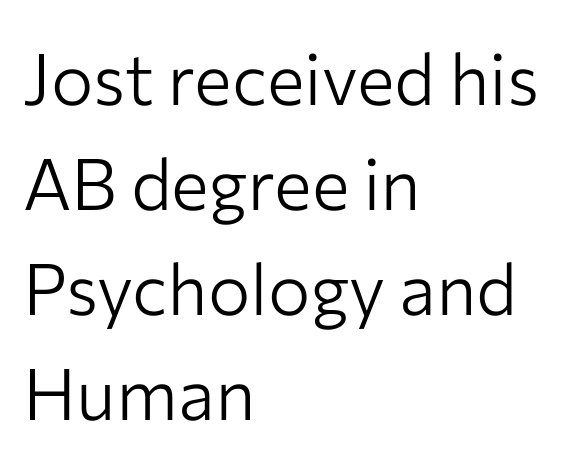
{"serif": "no", "italic": "no", "bold": "no", "weight": "light", "width": "normal", "stroke_contrast": "low", "x_height": "medium", "monospaced": "no", "underline": "no", "align": "left", "line_spacing": "normal", "line_spacing_ratio": 1.48, "letter_spacing": "normal", "letter_spacing_em": 0.0, "glyph_px": 71}
